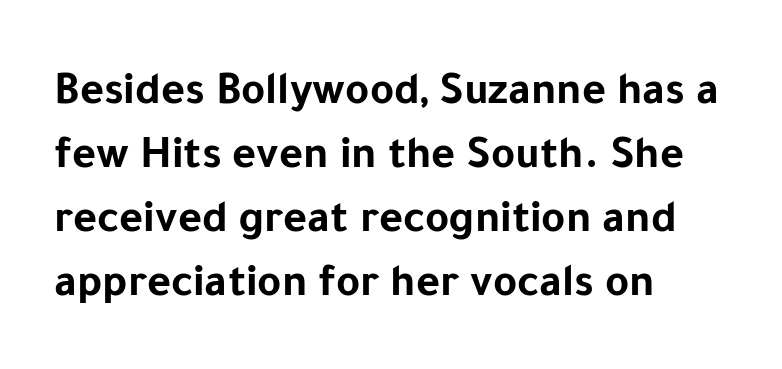
The image shows 46 px bold sans-serif type, upright; set left-aligned, normal line spacing (1.39x), normal letter spacing, not underlined; low stroke contrast and a medium x-height.
